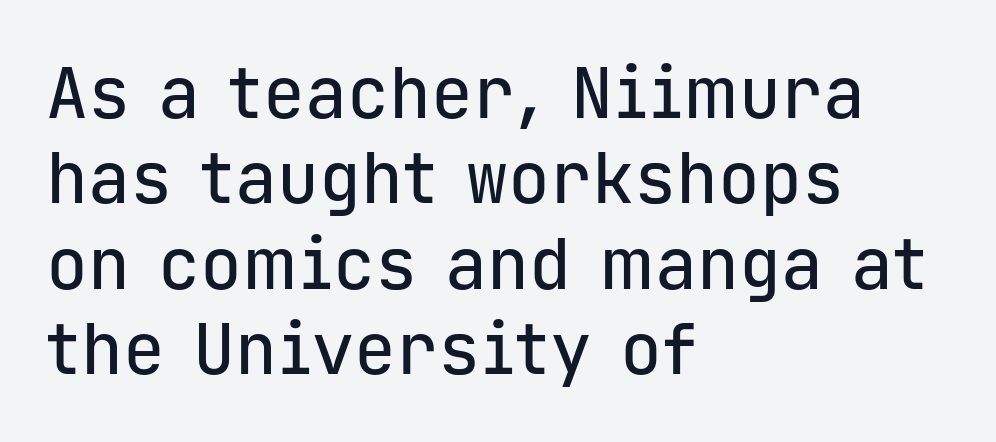
The rendering uses typewriter-style spacing with identical character cells. If you drew a line through each stem, it would be perfectly vertical. Spacing between characters is what you'd get straight out of the box. The glyphs are unaccompanied by any horizontal stroke below them. The passage shown is typeset with a sans-serif family.
